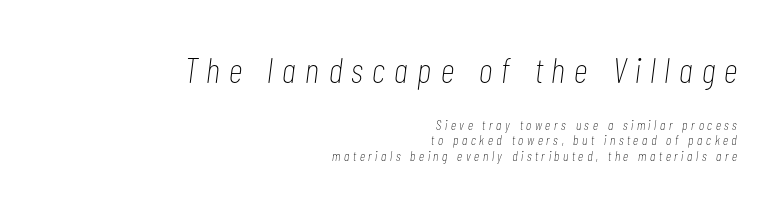
Weight: regular or lighter. The letters in the upper block stand taller than those in the block below. The zone under the glyphs is completely vacant. Typeset ragged left — the right edge is the straight one.
